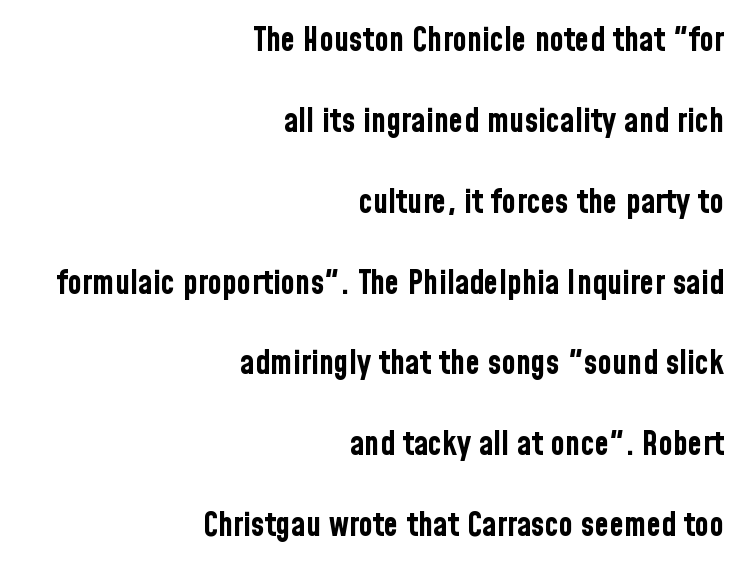
Q: Is the text bold? A: Yes.
Q: Is the text italic (slanted)? A: No, it is upright.
Q: Is the typeface a serif or a sans-serif typeface? A: Sans-serif.
Q: Is the text underlined? A: No.
Q: How is the paragraph aligned? A: Right-aligned.
Q: Is the spacing between letters normal or unusually wide? A: Normal.
Q: Is the spacing between lines tight, normal or loose? A: Loose.
Q: Width (condensed, normal, or wide)? A: Condensed.
Q: Stroke contrast? A: Low.
Q: x-height? A: Medium.
Q: Monospaced? A: No.
